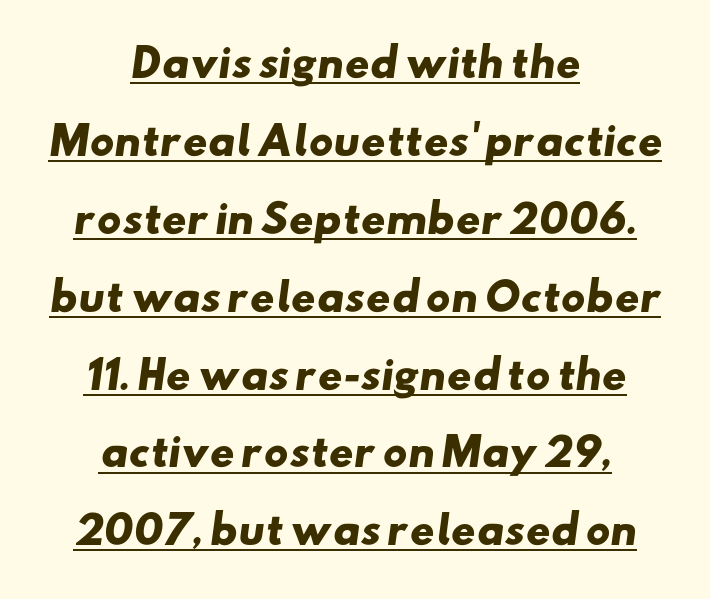
Q: Is the text bold? A: Yes.
Q: Is the typeface a serif or a sans-serif typeface? A: Sans-serif.
Q: Is the text underlined? A: Yes.
Q: How is the paragraph aligned? A: Centered.
Q: Is the spacing between letters normal or unusually wide? A: Normal.
Q: Is the spacing between lines tight, normal or loose? A: Loose.
Q: Width (condensed, normal, or wide)? A: Wide.
Q: Stroke contrast? A: Low.
Q: x-height? A: Small.
Q: Monospaced? A: No.
